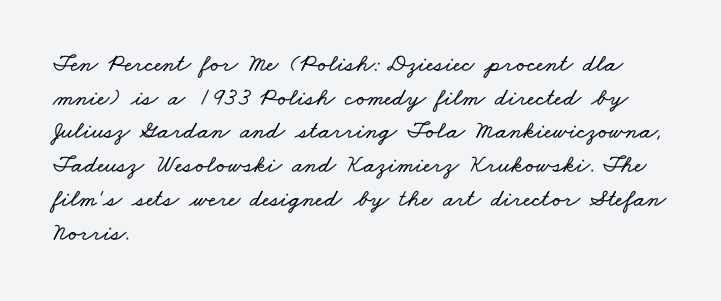
The image shows 25 px text type; set left-aligned, normal line spacing (1.35x), normal letter spacing, not underlined.
